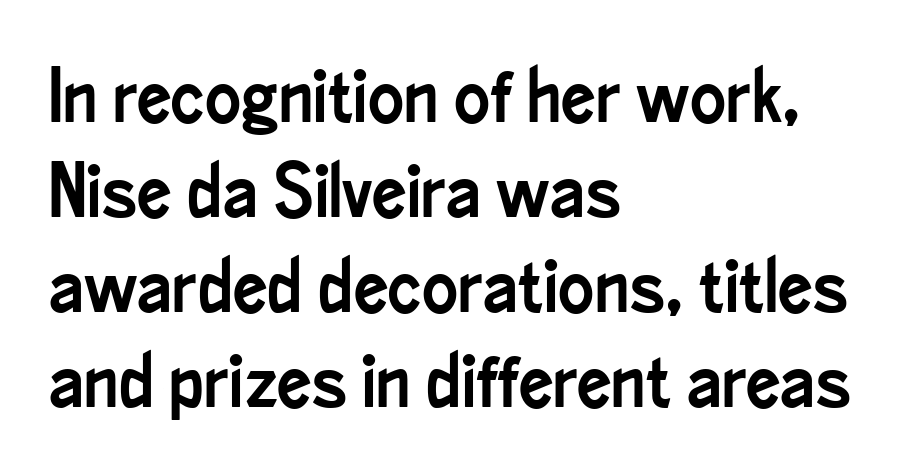
The image shows 76 px condensed sans-serif type, upright; set left-aligned, normal line spacing (1.25x), normal letter spacing, not underlined; low stroke contrast and a small x-height.
